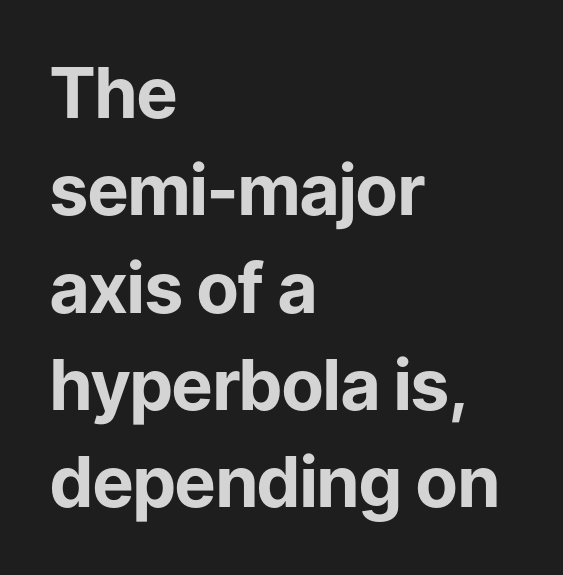
The image shows 70 px bold sans-serif type, upright; set left-aligned, normal line spacing (1.39x), normal letter spacing, not underlined; low stroke contrast and a medium x-height.
